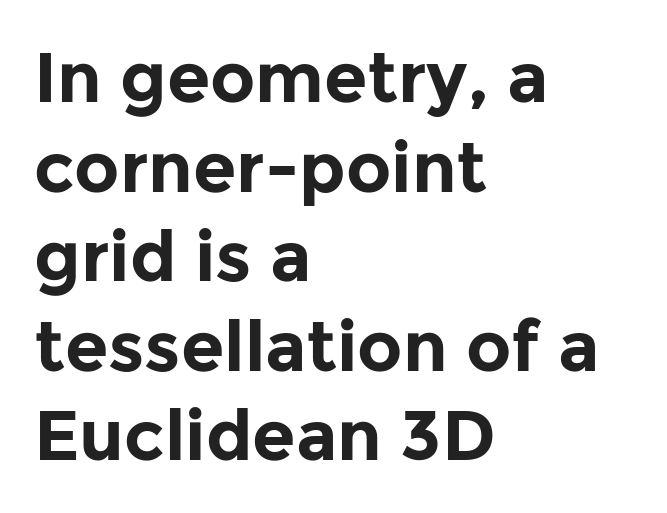
Q: Is the text bold? A: Yes.
Q: Is the text italic (slanted)? A: No, it is upright.
Q: Is the typeface a serif or a sans-serif typeface? A: Sans-serif.
Q: Is the text underlined? A: No.
Q: How is the paragraph aligned? A: Left-aligned.
Q: Is the spacing between letters normal or unusually wide? A: Normal.
Q: Is the spacing between lines tight, normal or loose? A: Normal.
Q: Width (condensed, normal, or wide)? A: Normal.
Q: Stroke contrast? A: Low.
Q: x-height? A: Medium.
Q: Monospaced? A: No.
